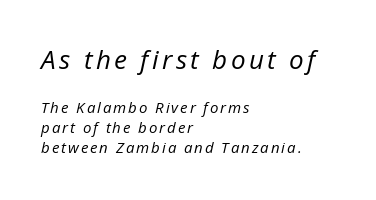
Q: Is the text bold? A: No.
Q: Is the text italic (slanted)? A: Yes, it leans right by about 12 degrees.
Q: Is the text underlined? A: No.
Q: How is the paragraph aligned? A: Left-aligned.
Q: Is the spacing between lines tight, normal or loose? A: Normal.
Q: Which block of text is set in a larger size, the first (top) or the second (bottom)? A: The first (top) one.
